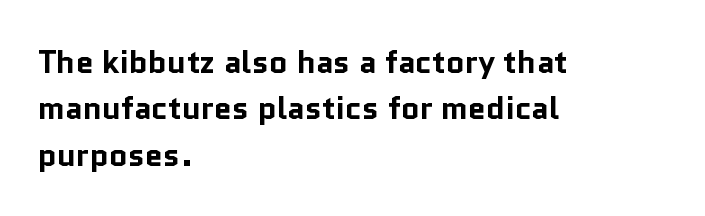
{"serif": "no", "italic": "no", "bold": "yes", "weight": "bold", "width": "normal", "stroke_contrast": "low", "x_height": "medium", "monospaced": "no", "underline": "no", "align": "left", "line_spacing": "normal", "line_spacing_ratio": 1.45, "letter_spacing": "normal", "letter_spacing_em": 0.0, "glyph_px": 32}
